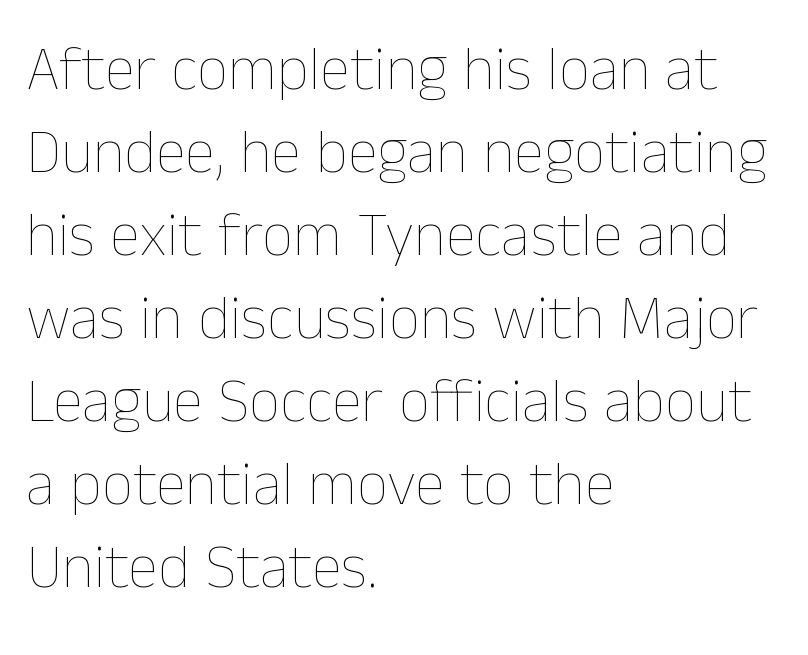
Q: Is the text bold? A: No.
Q: Is the text italic (slanted)? A: No, it is upright.
Q: Is the text underlined? A: No.
Q: How is the paragraph aligned? A: Left-aligned.
Q: Is the spacing between letters normal or unusually wide? A: Normal.
Q: Is the spacing between lines tight, normal or loose? A: Normal.
Q: Width (condensed, normal, or wide)? A: Normal.
Q: Stroke contrast? A: Low.
Q: x-height? A: Medium.
Q: Monospaced? A: No.
